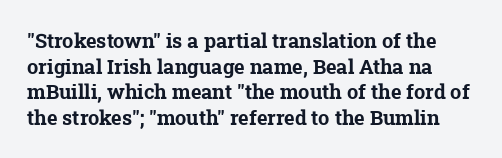
The image shows 20 px bold type; set normal line spacing (1.28x), normal letter spacing, not underlined.
